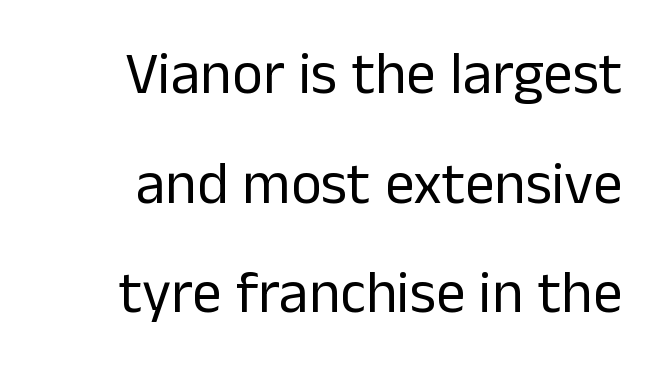
Posture: vertical. These lines keep a tight, regular rhythm from letter to letter. Think standard paragraph weight, or any step lighter than that. Think of a printed novel: that variable character pitch is what you see here. Descender tails drop into unmarked territory. Every row of glyphs terminates at an identical x-position on the right.
